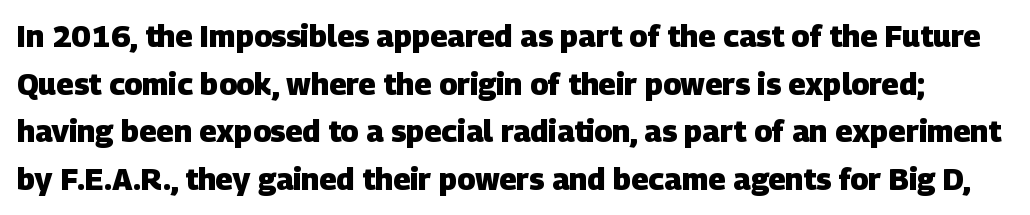
The image shows 30 px heavy sans-serif type; set normal line spacing (1.59x), normal letter spacing, not underlined; low stroke contrast and a large x-height.
